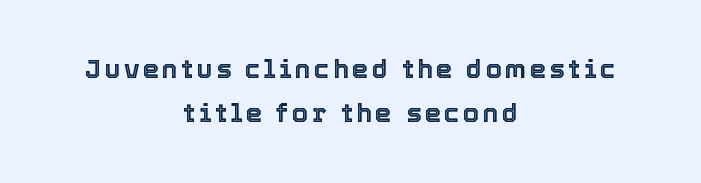
{"italic": "no", "underline": "no", "align": "center", "line_spacing_ratio": 1.71, "glyph_px": 26}
